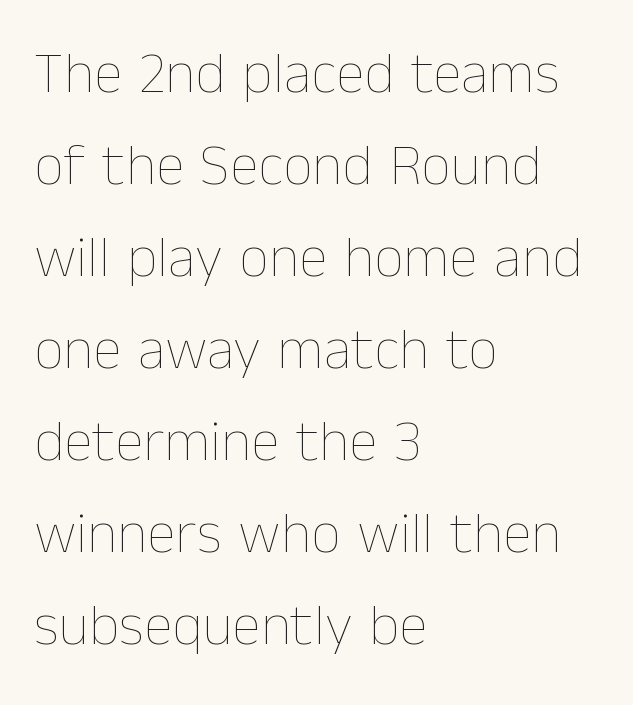
The image shows 59 px thin type, upright; set left-aligned, normal line spacing (1.56x), normal letter spacing, not underlined; low stroke contrast and a medium x-height.
